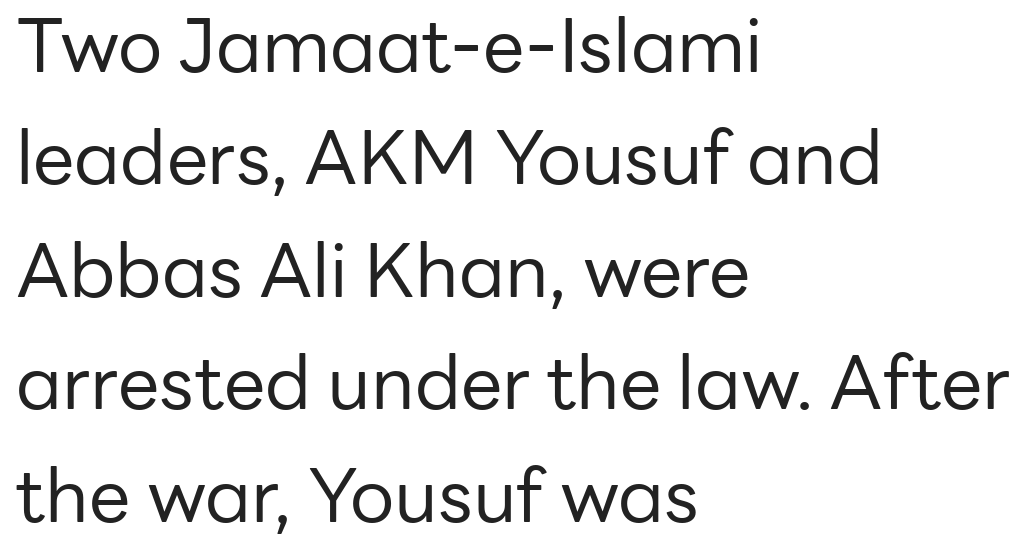
Q: Is the text bold? A: No.
Q: Is the text italic (slanted)? A: No, it is upright.
Q: Is the typeface a serif or a sans-serif typeface? A: Sans-serif.
Q: Is the text underlined? A: No.
Q: How is the paragraph aligned? A: Left-aligned.
Q: Is the spacing between letters normal or unusually wide? A: Normal.
Q: Is the spacing between lines tight, normal or loose? A: Normal.
Q: Width (condensed, normal, or wide)? A: Normal.
Q: Stroke contrast? A: Low.
Q: x-height? A: Medium.
Q: Monospaced? A: No.
